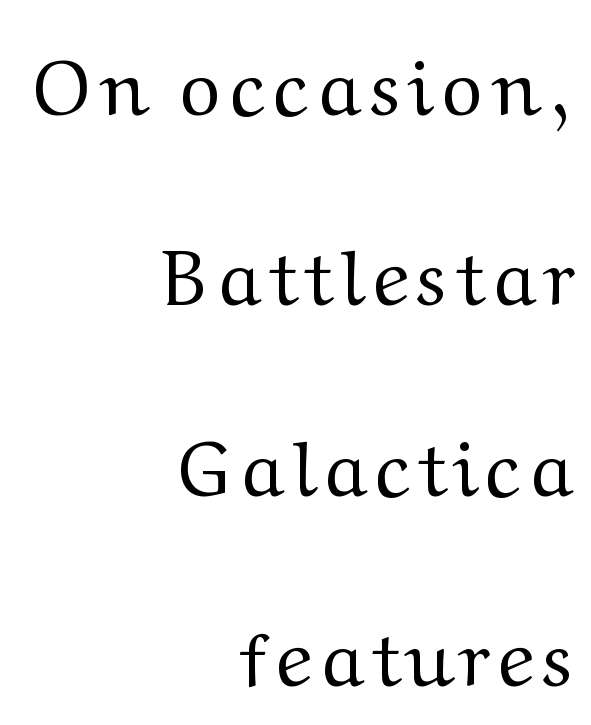
Q: Is the text bold? A: No.
Q: Is the text italic (slanted)? A: No, it is upright.
Q: Is the typeface a serif or a sans-serif typeface? A: Serif.
Q: Is the text underlined? A: No.
Q: How is the paragraph aligned? A: Right-aligned.
Q: Is the spacing between lines tight, normal or loose? A: Loose.
Q: Width (condensed, normal, or wide)? A: Normal.
Q: Stroke contrast? A: Medium.
Q: x-height? A: Medium.
Q: Monospaced? A: No.
